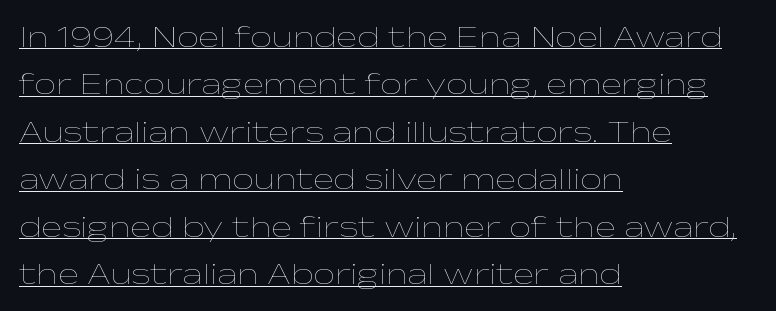
The string is rendered with underlining switched on. Short note: letters normally spaced. No chunkiness to these letters — they're not bold. Interline gaps are of average width in this sample. Notice how the stems are strictly vertical — no italics here.
